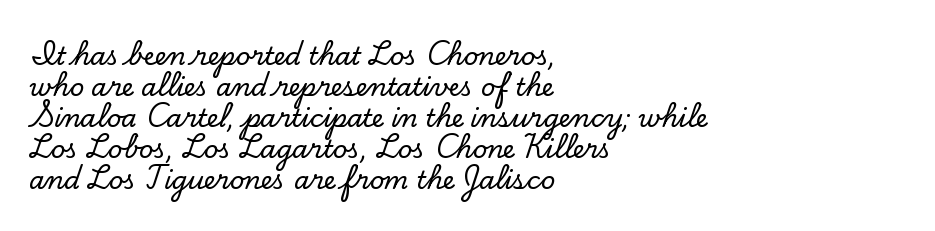
Q: Is the text italic (slanted)? A: Yes.
Q: Is the text underlined? A: No.
Q: How is the paragraph aligned? A: Left-aligned.
Q: Is the spacing between letters normal or unusually wide? A: Normal.
